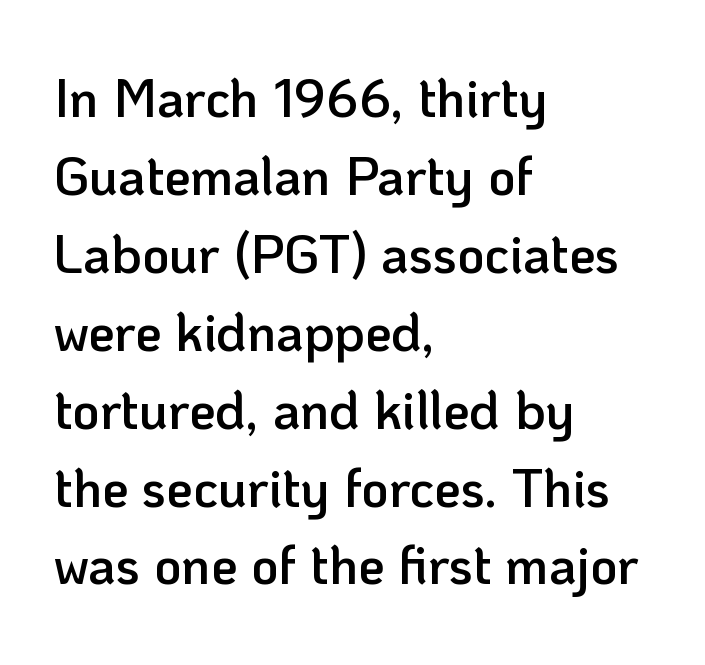
Descenders hang freely into open space. The rendering uses a semibold face; strokes are thickened but not to full bold. Posture: straight, roman, zero tilt. Vertically, the passage feels balanced, rows spaced as you'd expect. You can tell from the bare stems that sans-serif type was used.
